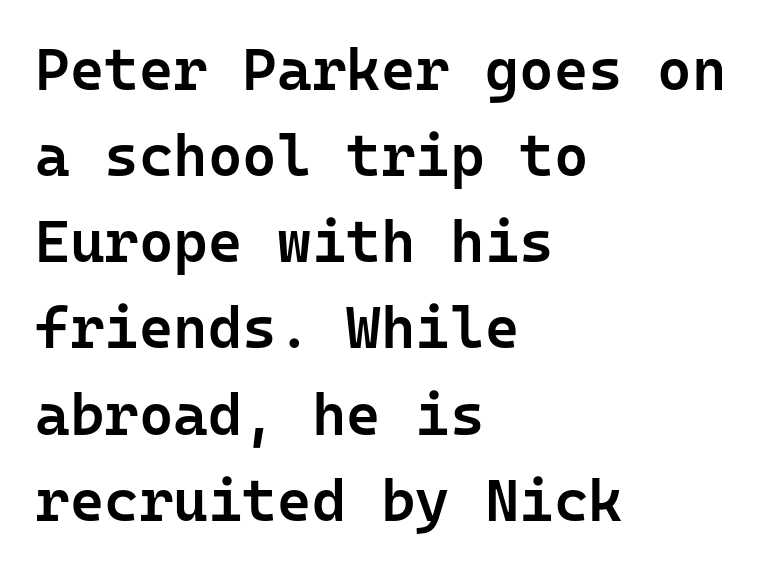
{"serif": "no", "italic": "no", "bold": "semi", "weight": "semibold", "width": "normal", "stroke_contrast": "low", "x_height": "medium", "monospaced": "yes", "underline": "no", "align": "left", "line_spacing": "normal", "line_spacing_ratio": 1.46, "letter_spacing": "normal", "letter_spacing_em": 0.0, "glyph_px": 59}
